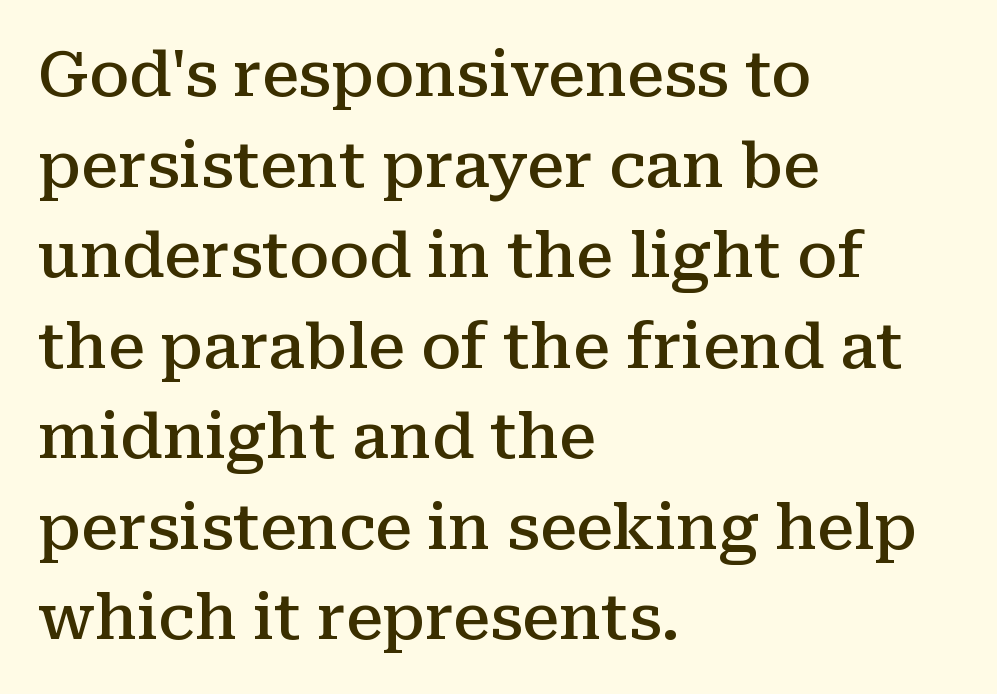
{"serif": "yes", "italic": "no", "bold": "semi", "weight": "semibold", "width": "normal", "stroke_contrast": "medium", "x_height": "medium", "monospaced": "no", "underline": "no", "align": "left", "line_spacing": "normal", "line_spacing_ratio": 1.46, "letter_spacing": "normal", "letter_spacing_em": 0.0, "glyph_px": 62}
